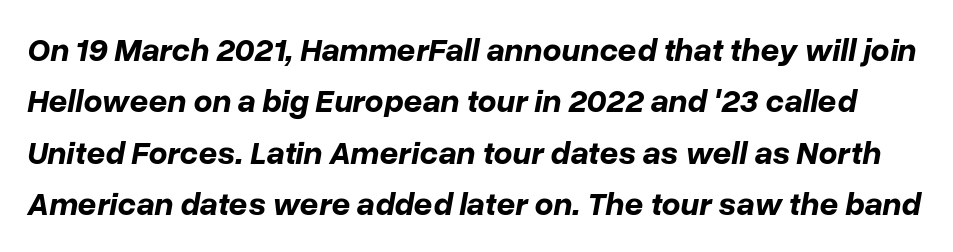
The image shows 33 px bold type, italic (leaning right); set normal line spacing (1.56x), normal letter spacing, not underlined; low stroke contrast and a medium x-height.
